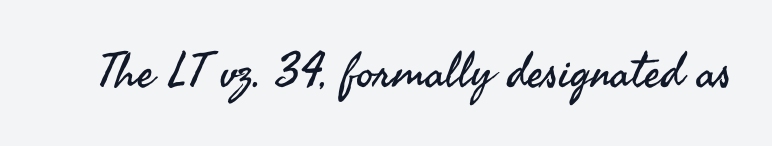
The image shows 48 px regular-weight sans-serif type; set normal letter spacing, not underlined; medium stroke contrast and a small x-height.
